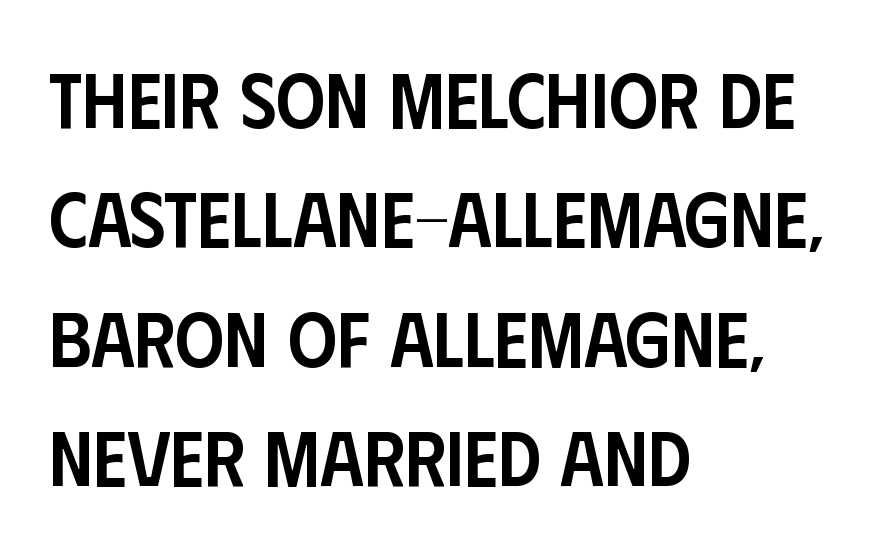
{"serif": "no", "italic": "no", "bold": "semi", "weight": "semibold", "width": "condensed", "stroke_contrast": "low", "x_height": "large", "monospaced": "no", "underline": "no", "align": "left", "line_spacing": "normal", "line_spacing_ratio": 1.55, "letter_spacing": "normal", "letter_spacing_em": 0.0, "glyph_px": 77}
